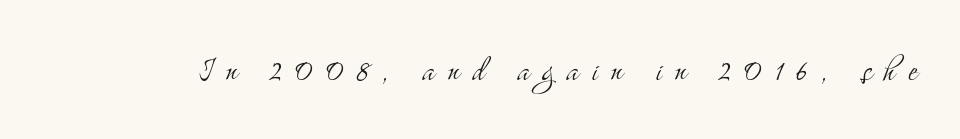
{"serif": "yes", "bold": "no", "weight": "light", "width": "condensed", "stroke_contrast": "medium", "x_height": "small", "monospaced": "no", "underline": "no", "letter_spacing": "wide", "letter_spacing_em": 0.32, "glyph_px": 40}
